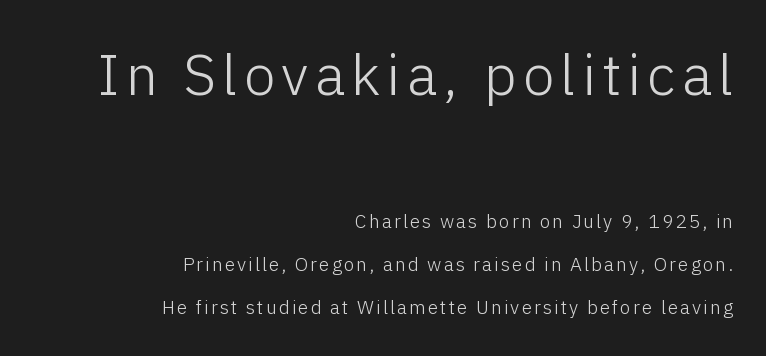
Size contrast runs from large at the top to small at the bottom. Stems here are at most as thick as an everyday book face. This is roman type, the default non-slanted kind. Visually the block forms a straight wall on the right and a jagged coastline on the left. The designer dialed line spacing up above the default.
